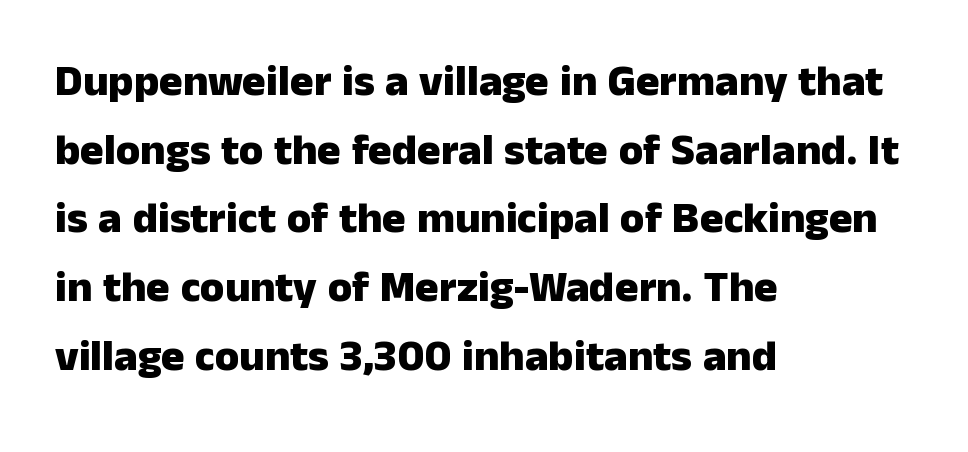
Do the characters align in a grid? No, the font is proportional. Ascenders rise straight up at ninety degrees. The letters are bold, with thick, heavy strokes. To sum up the face: it is a sans, with no serifs.
